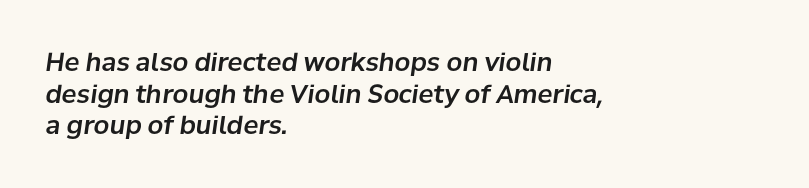
Style check: oblique. The typesetter chose a ragged-right arrangement here. Nobody touched the tracking dial on this one. Vertically, the passage feels balanced, rows spaced as you'd expect. Lines of text with bare space underneath.
